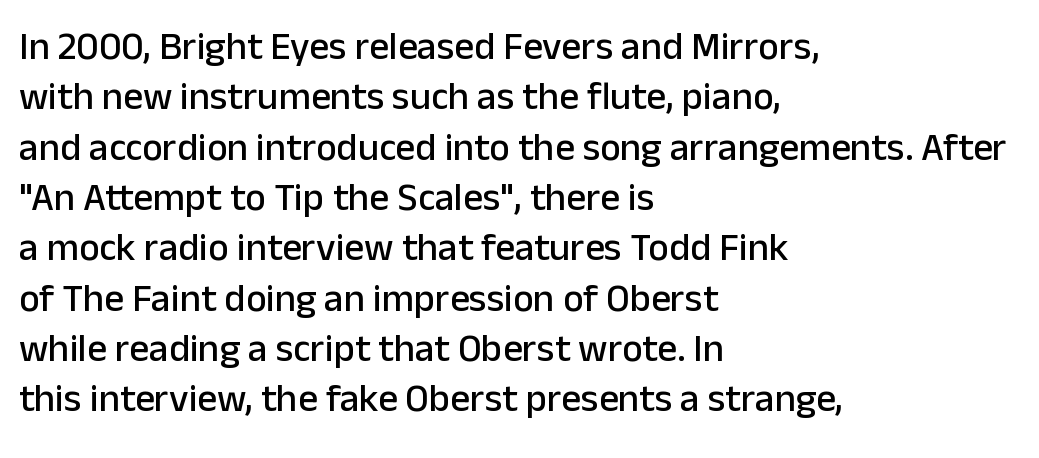
The passage shown is not underscored anywhere. These lines are rendered in a variable-pitch font. Letterform terminals end flat and unadorned throughout the passage. Line beginnings align vertically; line endings do not. You could call the tracking neutral — neither tight nor loose.
